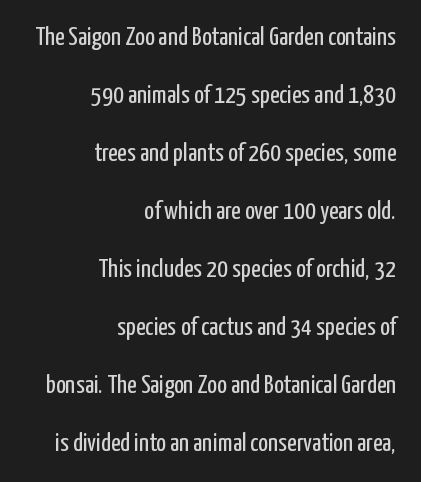
Students, note that the glyphs here touch the page at normal intervals. Type without underlining. The ragged edge is on the left, which tells us the setting is flush right. The vertical gap from one line to the next is large.
